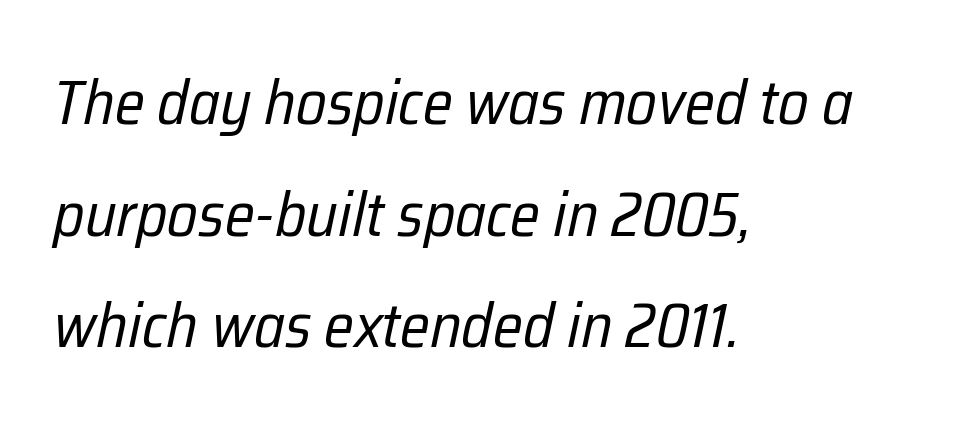
The image shows 62 px regular-weight, condensed type, italic (leaning right); set left-aligned, line spacing 1.8x, normal letter spacing, not underlined; low stroke contrast and a medium x-height.
